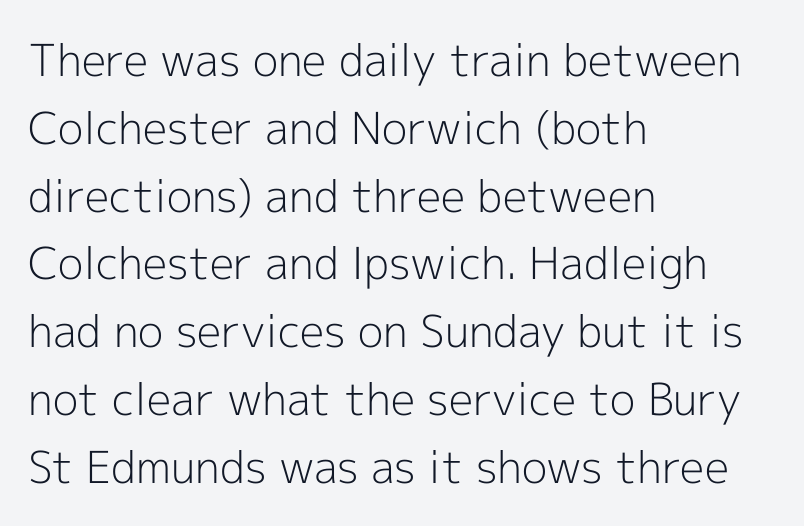
Q: Is the text bold? A: No.
Q: Is the text italic (slanted)? A: No, it is upright.
Q: Is the typeface a serif or a sans-serif typeface? A: Sans-serif.
Q: Is the text underlined? A: No.
Q: How is the paragraph aligned? A: Left-aligned.
Q: Is the spacing between letters normal or unusually wide? A: Normal.
Q: Is the spacing between lines tight, normal or loose? A: Normal.
Q: Width (condensed, normal, or wide)? A: Normal.
Q: x-height? A: Medium.
Q: Monospaced? A: No.
